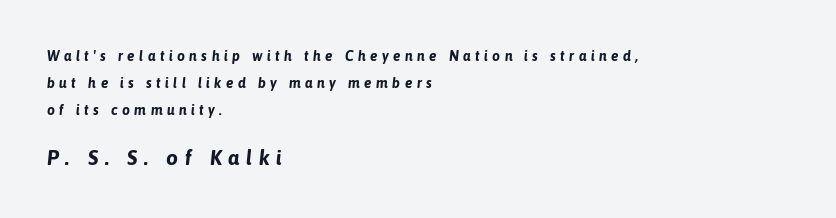
{"italic": "yes", "lean": "right", "slant_degrees": 6, "bold": "yes", "underline": "no", "align": "left", "line_spacing": "loose", "line_spacing_ratio": 1.94, "letter_spacing": "wide", "letter_spacing_em": 0.31, "larger_block": "second", "size_ratio": 1.5, "glyph_px": 21}
